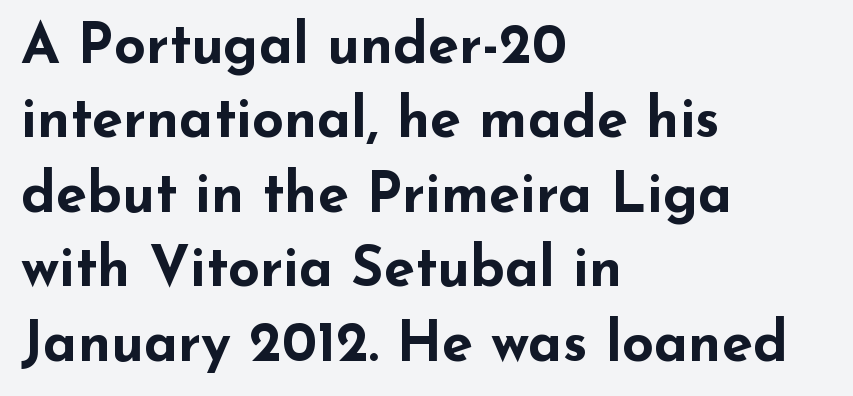
The image shows 56 px bold, wide sans-serif type, upright; set left-aligned, normal line spacing (1.33x), normal letter spacing, not underlined; low stroke contrast and a small x-height.
